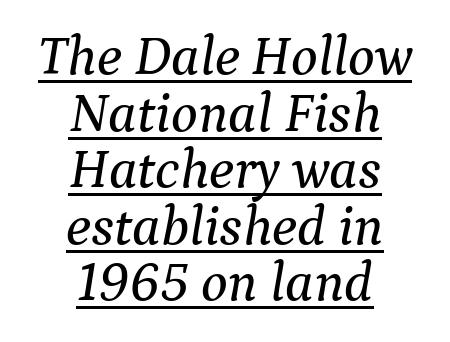
{"serif": "yes", "italic": "yes", "lean": "right", "slant_degrees": 9, "width": "normal", "stroke_contrast": "medium", "x_height": "medium", "monospaced": "no", "underline": "yes", "align": "center", "line_spacing": "tight", "line_spacing_ratio": 1.01, "letter_spacing": "normal", "letter_spacing_em": 0.0, "glyph_px": 56}
